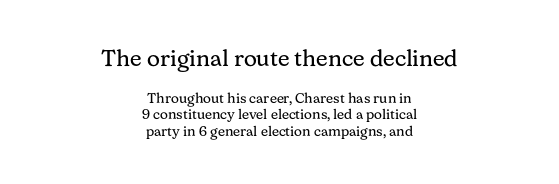
The typesetter chose a symmetrical, centered arrangement here. The tracking reads as untouched default to a designer's eye. You can tell it's not italic because the verticals are truly vertical. Is the lower block the larger one? No — the upper block carries the bigger type. Letters rest on an invisible, unmarked baseline. Is the type heavy? It reads as light-to-regular instead.
